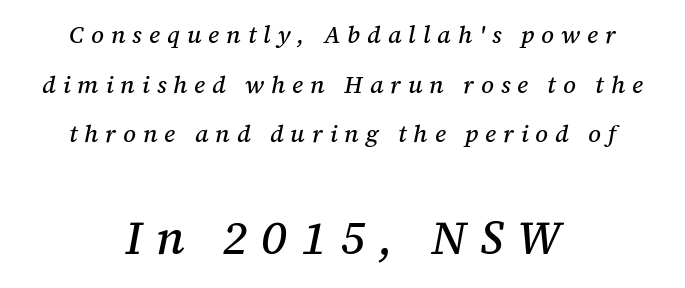
Q: Is the text italic (slanted)? A: Yes, it leans right by about 12 degrees.
Q: Is the typeface a serif or a sans-serif typeface? A: Serif.
Q: Is the text underlined? A: No.
Q: How is the paragraph aligned? A: Centered.
Q: Is the spacing between letters normal or unusually wide? A: Unusually wide.
Q: Is the spacing between lines tight, normal or loose? A: Loose.
Q: Which block of text is set in a larger size, the first (top) or the second (bottom)? A: The second (bottom) one.
Q: Width (condensed, normal, or wide)? A: Normal.
Q: Stroke contrast? A: Medium.
Q: x-height? A: Medium.
Q: Monospaced? A: No.
